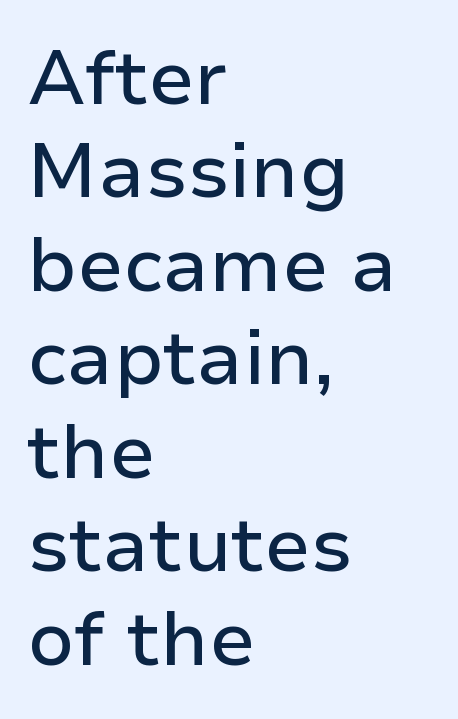
The image shows 76 px sans-serif type, upright; set left-aligned, line spacing 1.23x, normal letter spacing, not underlined; low stroke contrast and a medium x-height.
